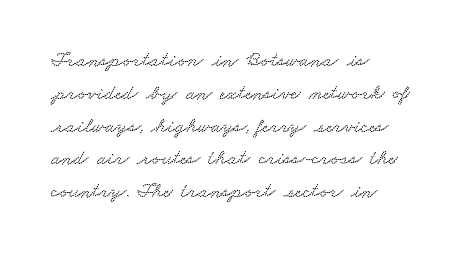
Q: Is the text underlined? A: No.
Q: How is the paragraph aligned? A: Left-aligned.
Q: Is the spacing between letters normal or unusually wide? A: Normal.
Q: Is the spacing between lines tight, normal or loose? A: Normal.
